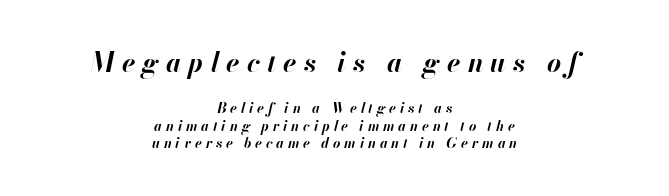
The image shows 27 px bold type, italic (leaning right); set centered, normal line spacing (1.27x), unusually wide letter spacing (+0.27 em), not underlined; the first (top) block is 1.93x larger.
